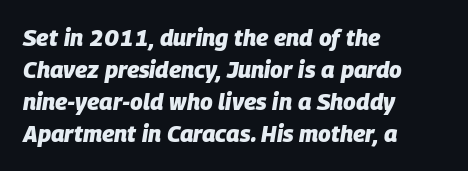
Q: Is the text bold? A: Yes.
Q: Is the text italic (slanted)? A: Yes, it leans right by about 9 degrees.
Q: Is the text underlined? A: No.
Q: How is the paragraph aligned? A: Left-aligned.
Q: Is the spacing between letters normal or unusually wide? A: Normal.
Q: Is the spacing between lines tight, normal or loose? A: Normal.
